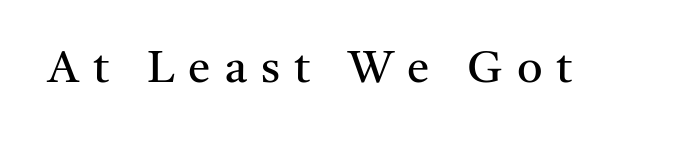
Q: Is the text bold? A: No.
Q: Is the text italic (slanted)? A: No, it is upright.
Q: Is the typeface a serif or a sans-serif typeface? A: Serif.
Q: Is the text underlined? A: No.
Q: Is the spacing between letters normal or unusually wide? A: Unusually wide.
Q: Width (condensed, normal, or wide)? A: Normal.
Q: Stroke contrast? A: Medium.
Q: x-height? A: Medium.
Q: Monospaced? A: No.
